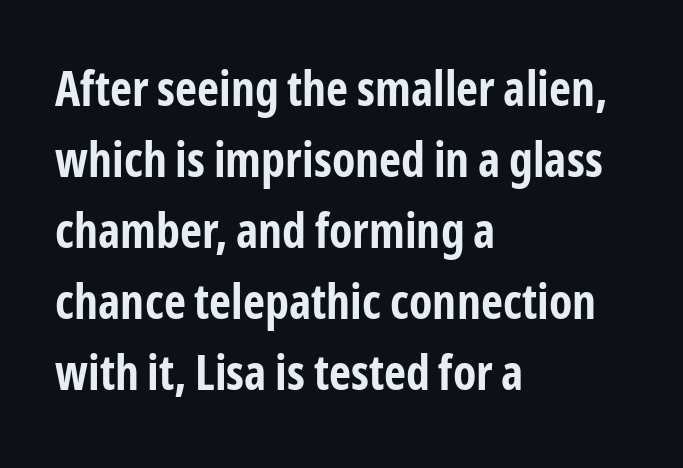
The image shows 48 px bold, condensed sans-serif type, upright; set left-aligned, normal line spacing (1.48x), normal letter spacing, not underlined; low stroke contrast and a medium x-height.
